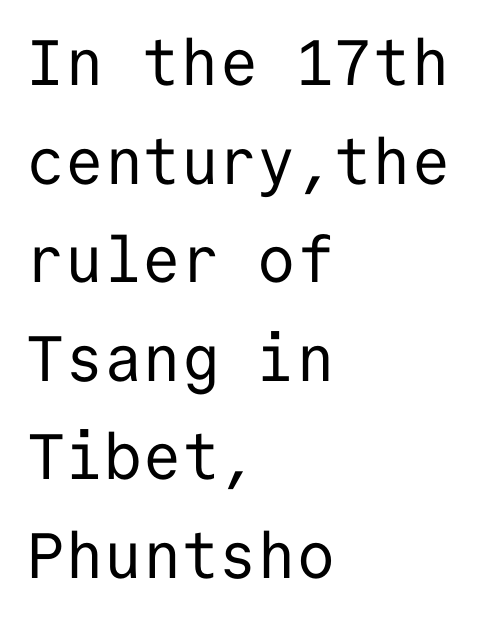
The image shows 64 px regular-weight sans-serif type, upright, monospaced; set left-aligned, normal line spacing (1.54x), normal letter spacing, not underlined; low stroke contrast and a medium x-height.
